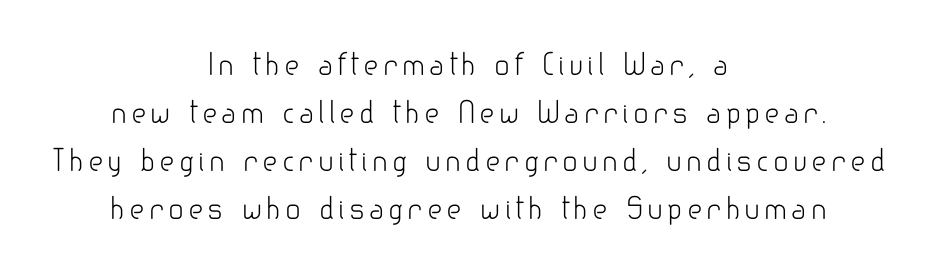
Leading matches the norm, producing a regular column. The lettering holds an erect, upright posture throughout. Letterform terminals end flat and unadorned throughout the passage. The paragraph shown floats in the horizontal middle. Letters rest on an invisible, unmarked baseline.
